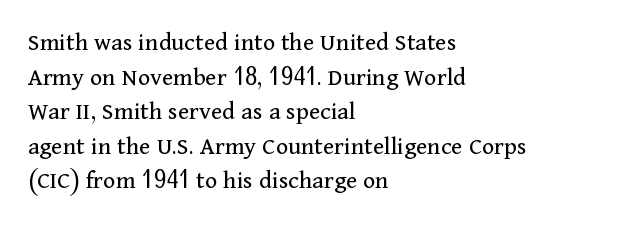
The image shows 26 px text type, upright; set left-aligned, normal line spacing (1.33x), normal letter spacing, not underlined.
